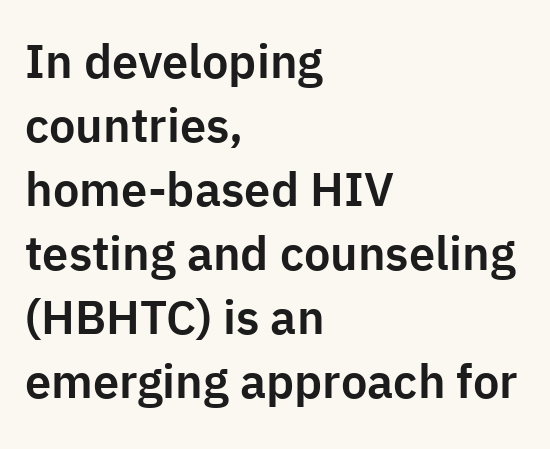
The image shows 47 px sans-serif type, upright; set left-aligned, normal line spacing (1.36x), normal letter spacing, not underlined; low stroke contrast and a medium x-height.
